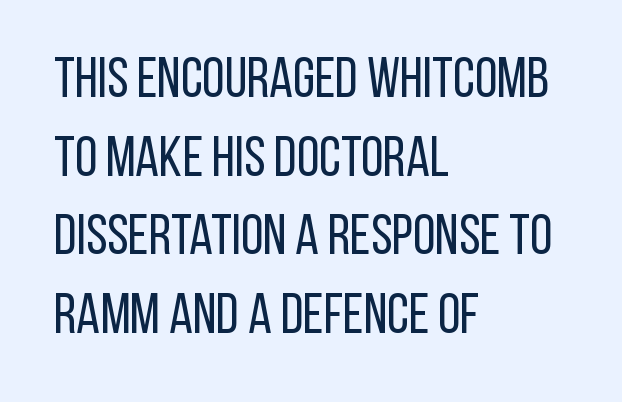
{"serif": "no", "italic": "no", "bold": "no", "weight": "regular", "width": "condensed", "stroke_contrast": "low", "x_height": "large", "monospaced": "no", "underline": "no", "align": "left", "line_spacing": "normal", "line_spacing_ratio": 1.38, "letter_spacing": "normal", "letter_spacing_em": 0.0, "glyph_px": 57}
